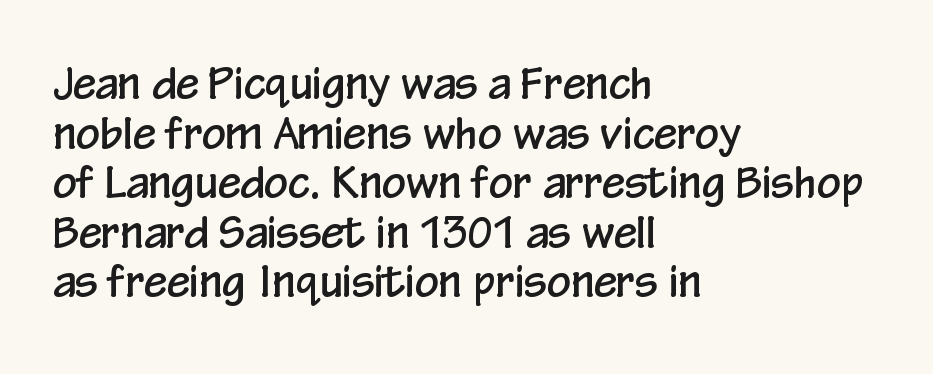
{"serif": "no", "italic": "no", "width": "condensed", "stroke_contrast": "low", "x_height": "medium", "monospaced": "no", "underline": "no", "align": "left", "line_spacing_ratio": 1.18, "letter_spacing": "normal", "letter_spacing_em": 0.0, "glyph_px": 42}
